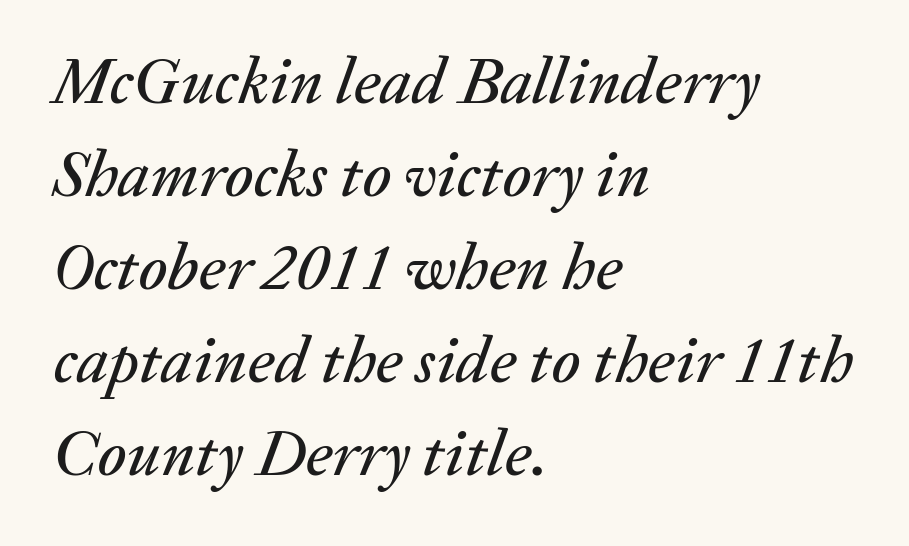
The image shows 66 px text type, italic (leaning right); set left-aligned, normal line spacing (1.41x), normal letter spacing, not underlined; medium stroke contrast and a medium x-height.
